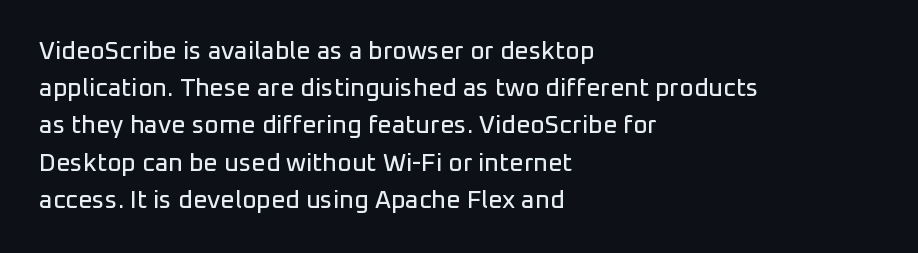
{"italic": "no", "underline": "no", "align": "left", "line_spacing": "normal", "line_spacing_ratio": 1.49, "letter_spacing": "normal", "letter_spacing_em": 0.0, "glyph_px": 25}
